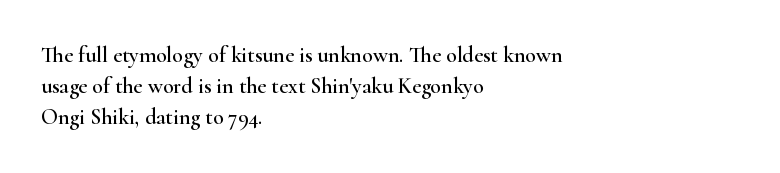
Q: Is the text italic (slanted)? A: No, it is upright.
Q: Is the text underlined? A: No.
Q: How is the paragraph aligned? A: Left-aligned.
Q: Is the spacing between letters normal or unusually wide? A: Normal.
Q: Is the spacing between lines tight, normal or loose? A: Normal.
